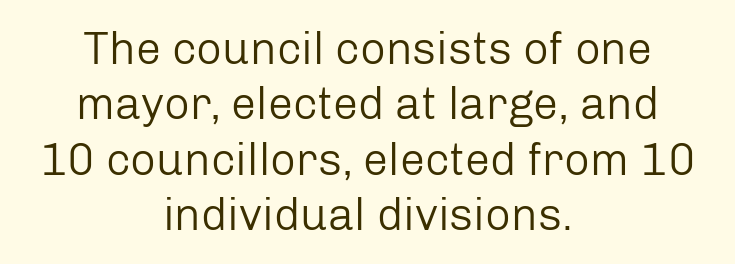
Q: Is the text bold? A: No.
Q: Is the text italic (slanted)? A: No, it is upright.
Q: Is the typeface a serif or a sans-serif typeface? A: Sans-serif.
Q: Is the text underlined? A: No.
Q: How is the paragraph aligned? A: Centered.
Q: Is the spacing between letters normal or unusually wide? A: Normal.
Q: Width (condensed, normal, or wide)? A: Normal.
Q: Stroke contrast? A: Low.
Q: x-height? A: Medium.
Q: Monospaced? A: No.
